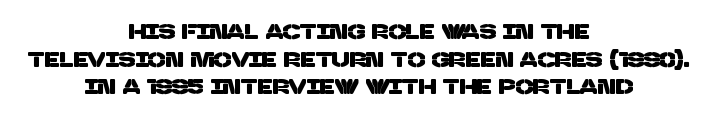
{"underline": "no", "align": "center", "line_spacing": "normal", "line_spacing_ratio": 1.32, "letter_spacing": "normal", "letter_spacing_em": 0.0, "glyph_px": 21}
